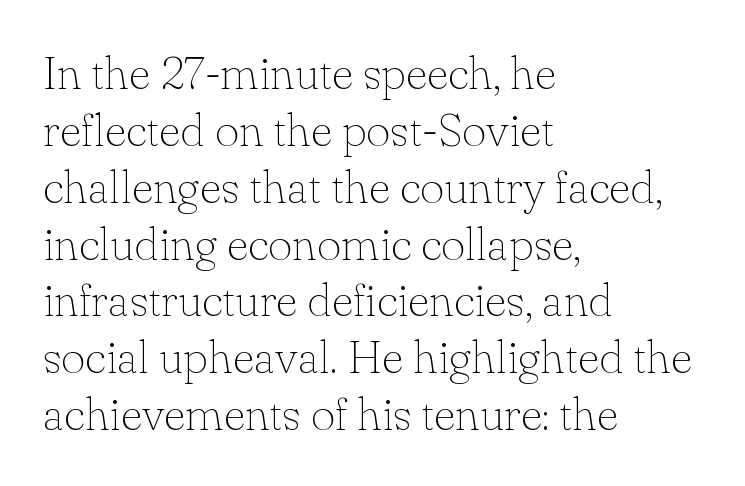
Q: Is the text bold? A: No.
Q: Is the text italic (slanted)? A: No, it is upright.
Q: Is the typeface a serif or a sans-serif typeface? A: Serif.
Q: Is the text underlined? A: No.
Q: How is the paragraph aligned? A: Left-aligned.
Q: Is the spacing between letters normal or unusually wide? A: Normal.
Q: Width (condensed, normal, or wide)? A: Normal.
Q: Stroke contrast? A: Low.
Q: x-height? A: Small.
Q: Monospaced? A: No.
